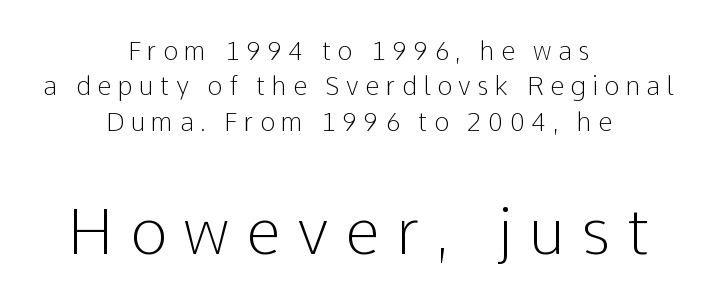
The image shows 63 px light sans-serif type, upright; set centered, normal line spacing (1.42x), unusually wide letter spacing (+0.26 em), not underlined; the second (bottom) block is 2.52x larger; low stroke contrast and a medium x-height.
